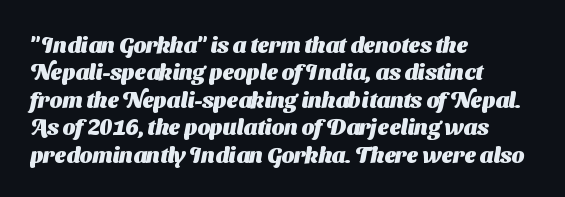
The lines sit at an ordinary, default distance from one another. Has an underline been added? It has not. As a designer I'd log this as weight 700, bold. Reading down the block, your eye returns to a fixed left position each line. Nobody touched the tracking dial on this one.
